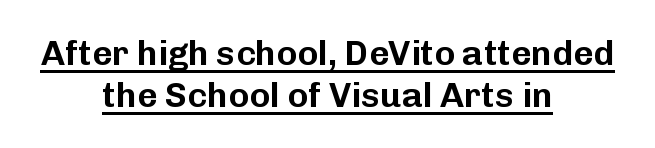
Q: Is the text italic (slanted)? A: No, it is upright.
Q: Is the typeface a serif or a sans-serif typeface? A: Sans-serif.
Q: Is the text underlined? A: Yes.
Q: How is the paragraph aligned? A: Centered.
Q: Is the spacing between letters normal or unusually wide? A: Normal.
Q: Width (condensed, normal, or wide)? A: Normal.
Q: Stroke contrast? A: Low.
Q: x-height? A: Medium.
Q: Monospaced? A: No.
